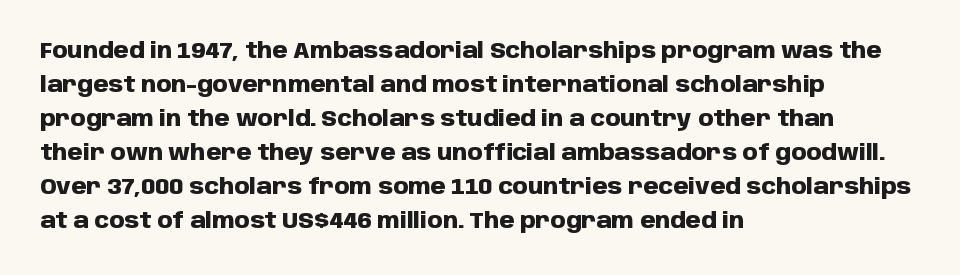
Underline: absent. Default kerning and tracking; the words read as compact shapes. Successive baselines arrive at the customary interval. You can tell it's not italic because the verticals are truly vertical. One-word summary of the alignment: left. These lines carry a lot of weight — the face is fully bold.
